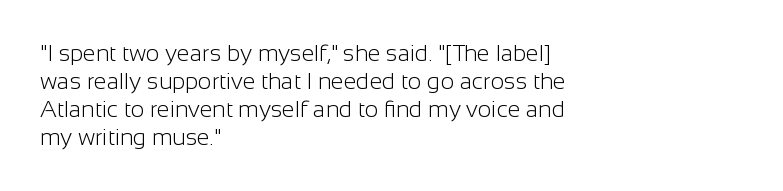
{"italic": "no", "bold": "no", "underline": "no", "align": "left", "line_spacing_ratio": 1.22, "letter_spacing": "normal", "letter_spacing_em": 0.0, "glyph_px": 23}
